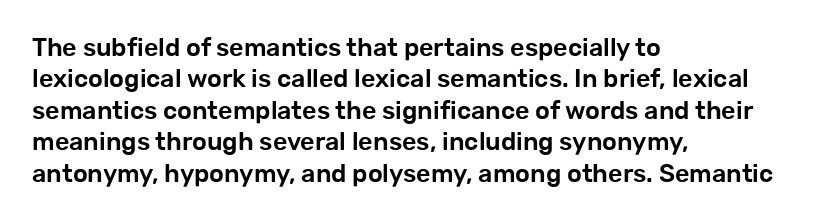
The space directly below the letters is spotless. Whoever set this chose a conventional vertical rhythm. The typesetter chose a ragged-right arrangement here. Posture: straight, roman, zero tilt. Standard letterfit; no display-style spreading of the glyphs.
